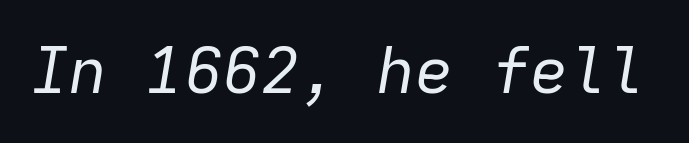
Q: Is the text bold? A: No.
Q: Is the text italic (slanted)? A: Yes, it leans right by about 9 degrees.
Q: Is the text underlined? A: No.
Q: Is the spacing between letters normal or unusually wide? A: Normal.
Q: Width (condensed, normal, or wide)? A: Normal.
Q: Stroke contrast? A: Low.
Q: x-height? A: Medium.
Q: Monospaced? A: Yes.
